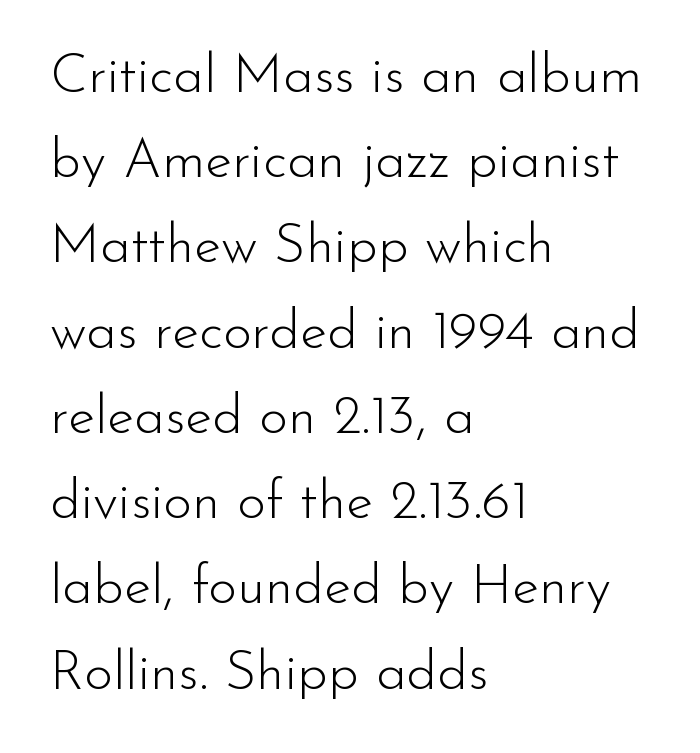
{"serif": "no", "italic": "no", "bold": "no", "weight": "light", "width": "normal", "stroke_contrast": "low", "x_height": "small", "monospaced": "no", "underline": "no", "align": "left", "line_spacing": "normal", "line_spacing_ratio": 1.55, "letter_spacing": "normal", "letter_spacing_em": 0.0, "glyph_px": 55}
